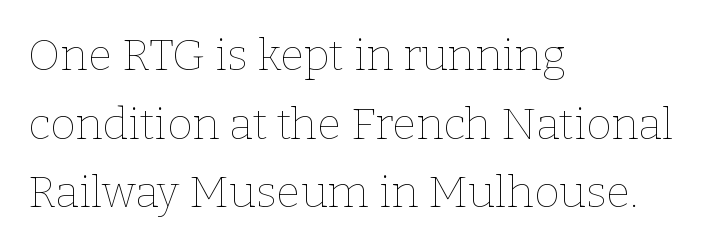
{"italic": "no", "bold": "no", "weight": "thin", "width": "normal", "stroke_contrast": "low", "x_height": "medium", "monospaced": "no", "underline": "no", "align": "left", "line_spacing": "normal", "line_spacing_ratio": 1.56, "letter_spacing": "normal", "letter_spacing_em": 0.0, "glyph_px": 44}
